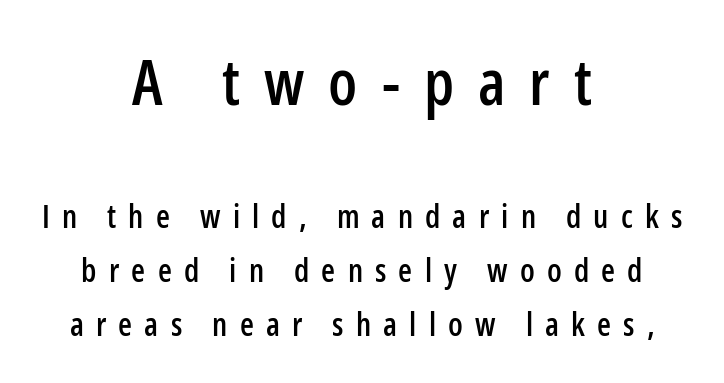
{"serif": "no", "italic": "no", "width": "condensed", "stroke_contrast": "low", "x_height": "medium", "monospaced": "no", "underline": "no", "align": "center", "line_spacing": "normal", "line_spacing_ratio": 1.68, "letter_spacing": "wide", "letter_spacing_em": 0.38, "larger_block": "first", "size_ratio": 1.97, "glyph_px": 63}
